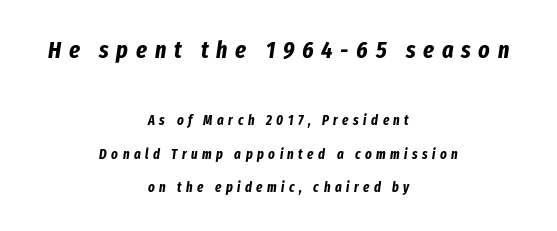
The image shows 24 px bold type, italic (leaning right); set centered, loose line spacing (2.38x), unusually wide letter spacing (+0.32 em), not underlined; the first (top) block is 1.71x larger.
